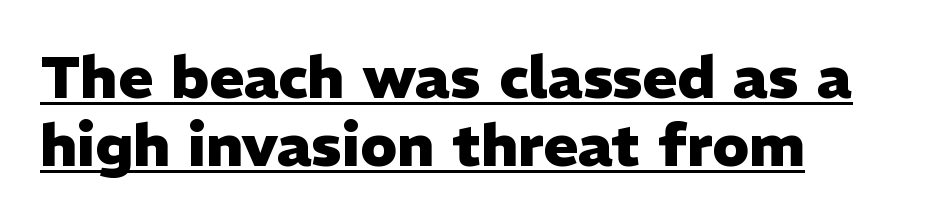
Q: Is the text bold? A: Yes.
Q: Is the text italic (slanted)? A: No, it is upright.
Q: Is the typeface a serif or a sans-serif typeface? A: Sans-serif.
Q: Is the text underlined? A: Yes.
Q: Is the spacing between letters normal or unusually wide? A: Normal.
Q: Is the spacing between lines tight, normal or loose? A: Tight.
Q: Width (condensed, normal, or wide)? A: Normal.
Q: Stroke contrast? A: Low.
Q: x-height? A: Medium.
Q: Monospaced? A: No.
